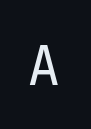
The image shows 56 px regular-weight sans-serif type, upright; set not underlined; low stroke contrast and a medium x-height.
